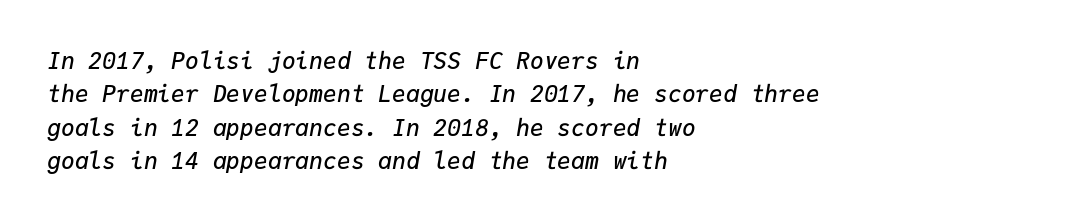
The passage shown is not underscored anywhere. The ragged edge is on the right, which tells us the setting is flush left. Tall strokes in this sample are angled rather than plumb. Rows of type keep a routine distance in the vertical direction.
